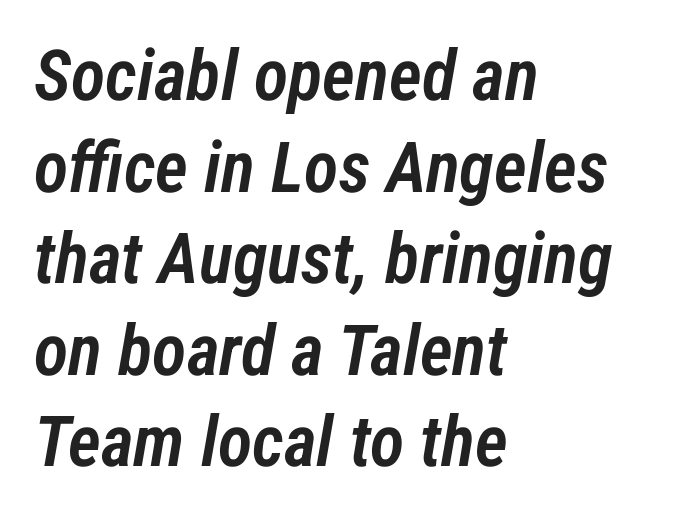
{"italic": "yes", "lean": "right", "slant_degrees": 12, "bold": "semi", "weight": "semibold", "width": "condensed", "stroke_contrast": "low", "x_height": "medium", "monospaced": "no", "underline": "no", "align": "left", "line_spacing": "normal", "line_spacing_ratio": 1.29, "letter_spacing": "normal", "letter_spacing_em": 0.0, "glyph_px": 71}
